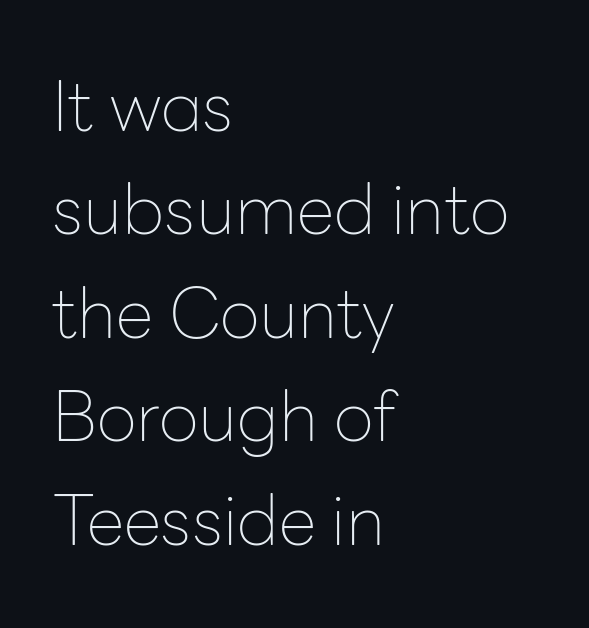
{"serif": "no", "italic": "no", "bold": "no", "weight": "thin", "width": "normal", "stroke_contrast": "low", "x_height": "medium", "monospaced": "no", "underline": "no", "align": "left", "line_spacing": "normal", "line_spacing_ratio": 1.5, "letter_spacing": "normal", "letter_spacing_em": 0.0, "glyph_px": 69}
